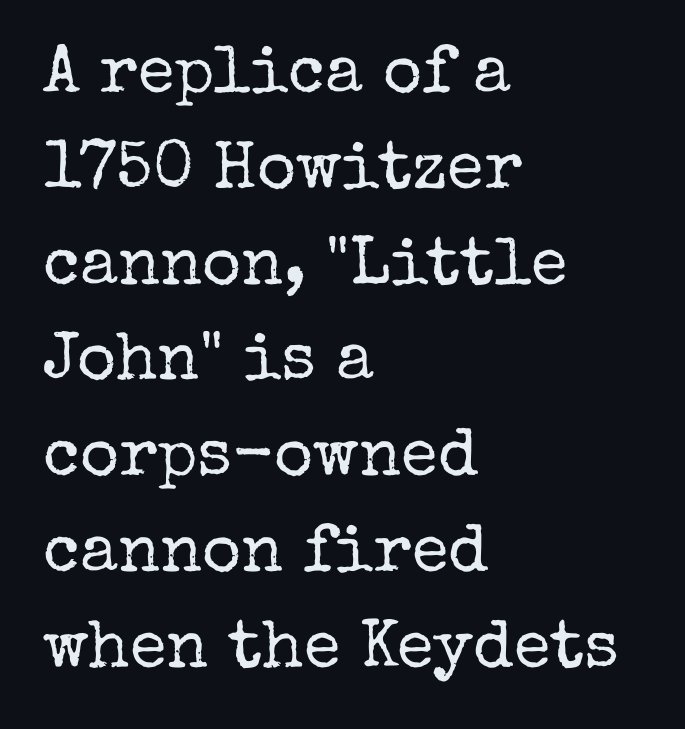
When letters stand straight like this, we call the style roman or upright. This sample uses plain, unmodified letter spacing. Think of a printed novel: that variable character pitch is what you see here. Rows of type keep a routine distance in the vertical direction. The face looks like a standard text weight, possibly lighter.
